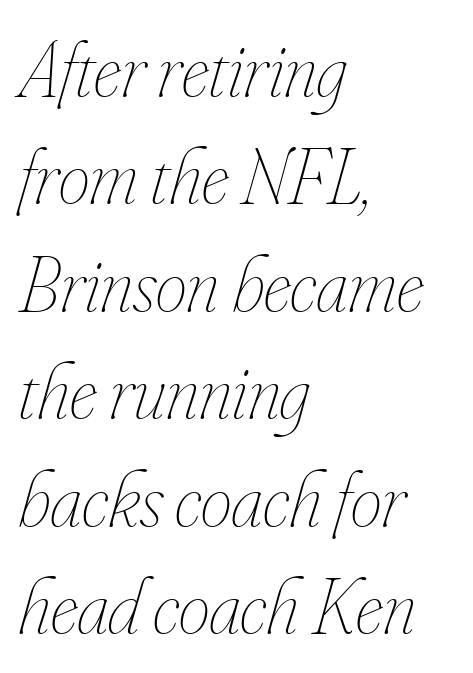
Q: Is the text bold? A: No.
Q: Is the text italic (slanted)? A: Yes, it leans right by about 16 degrees.
Q: Is the text underlined? A: No.
Q: How is the paragraph aligned? A: Left-aligned.
Q: Is the spacing between letters normal or unusually wide? A: Normal.
Q: Is the spacing between lines tight, normal or loose? A: Normal.
Q: Width (condensed, normal, or wide)? A: Condensed.
Q: Stroke contrast? A: Low.
Q: x-height? A: Small.
Q: Monospaced? A: No.
